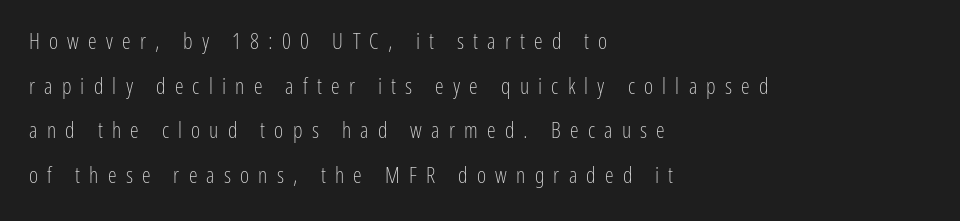
Q: Is the text bold? A: No.
Q: Is the text italic (slanted)? A: No, it is upright.
Q: Is the text underlined? A: No.
Q: How is the paragraph aligned? A: Left-aligned.
Q: Is the spacing between letters normal or unusually wide? A: Unusually wide.
Q: Is the spacing between lines tight, normal or loose? A: Loose.
